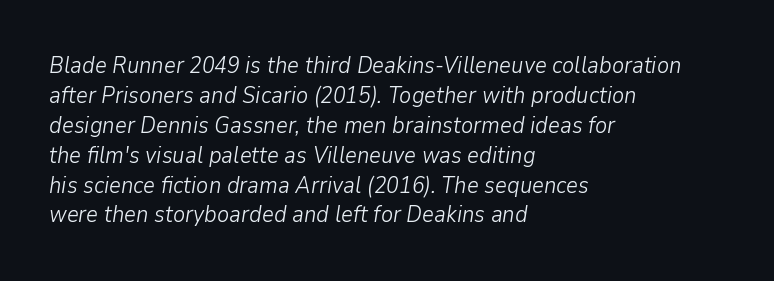
Q: Is the text bold? A: No.
Q: Is the text italic (slanted)? A: Yes, it leans right by about 9 degrees.
Q: Is the text underlined? A: No.
Q: How is the paragraph aligned? A: Left-aligned.
Q: Is the spacing between letters normal or unusually wide? A: Normal.
Q: Is the spacing between lines tight, normal or loose? A: Normal.
